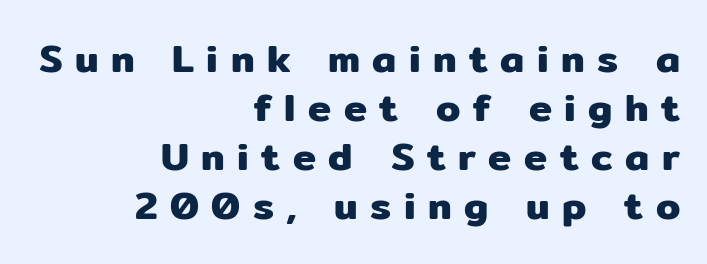
Q: Is the text italic (slanted)? A: No, it is upright.
Q: Is the typeface a serif or a sans-serif typeface? A: Sans-serif.
Q: Is the text underlined? A: No.
Q: How is the paragraph aligned? A: Right-aligned.
Q: Is the spacing between letters normal or unusually wide? A: Unusually wide.
Q: Is the spacing between lines tight, normal or loose? A: Normal.
Q: Width (condensed, normal, or wide)? A: Normal.
Q: Stroke contrast? A: Low.
Q: x-height? A: Medium.
Q: Monospaced? A: No.
